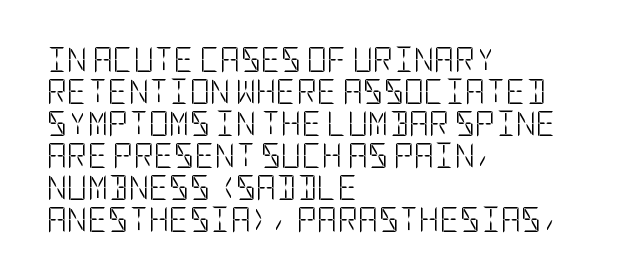
Glance below the letters and you will spot only blank space. The weight tops out at a normal text grade. Teacher's note: observe the even left margin — that is flush-left alignment. Interline gaps are of average width in this sample. In terms of posture, this sample is upright.
